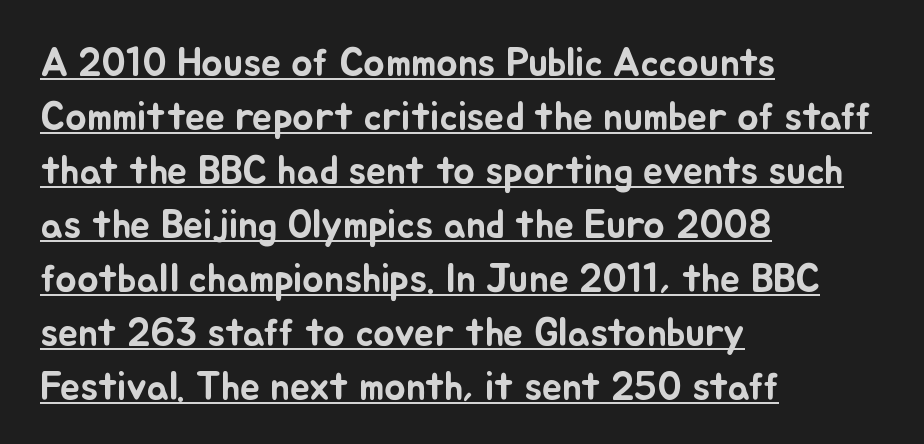
{"italic": "no", "width": "normal", "stroke_contrast": "low", "x_height": "small", "monospaced": "no", "underline": "yes", "align": "left", "line_spacing": "normal", "line_spacing_ratio": 1.35, "letter_spacing": "normal", "letter_spacing_em": 0.0, "glyph_px": 40}
